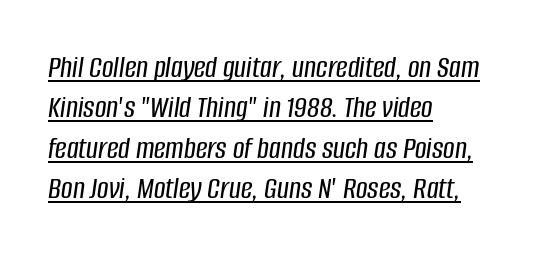
The image shows 32 px condensed type, italic (leaning right); set left-aligned, normal line spacing (1.26x), normal letter spacing, underlined; low stroke contrast and a large x-height.
